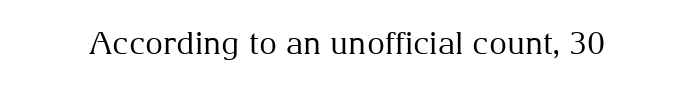
Q: Is the text bold? A: No.
Q: Is the text italic (slanted)? A: No, it is upright.
Q: Is the typeface a serif or a sans-serif typeface? A: Serif.
Q: Is the text underlined? A: No.
Q: Is the spacing between letters normal or unusually wide? A: Normal.
Q: Width (condensed, normal, or wide)? A: Normal.
Q: Stroke contrast? A: Medium.
Q: x-height? A: Medium.
Q: Monospaced? A: No.
